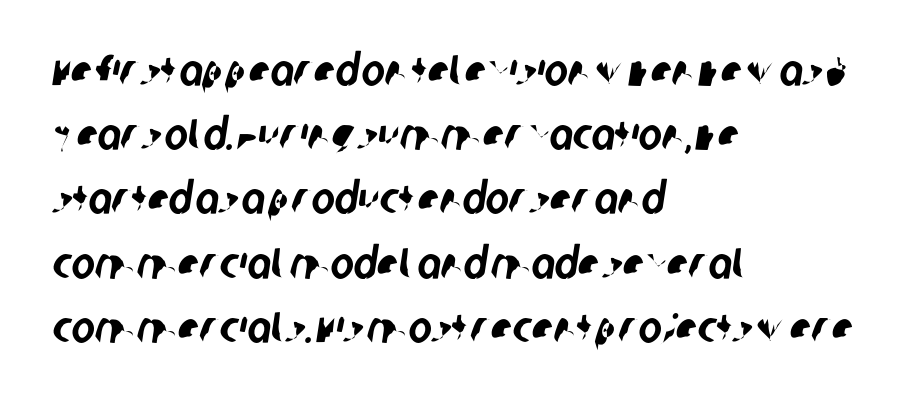
The image shows 44 px condensed sans-serif type; set left-aligned, normal line spacing (1.46x), normal letter spacing, not underlined; low stroke contrast and a large x-height.
